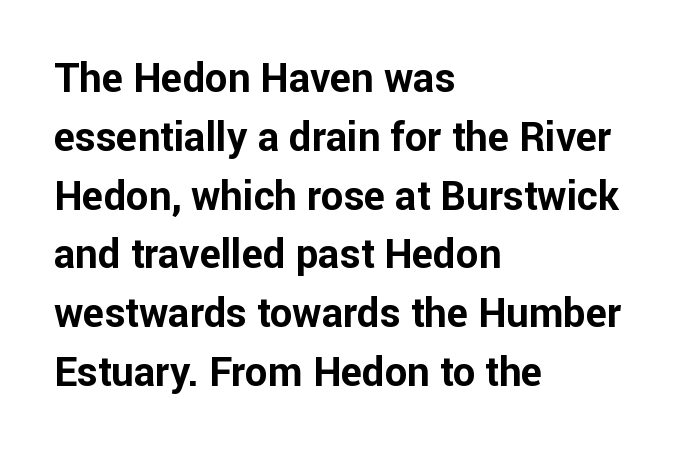
{"serif": "no", "italic": "no", "bold": "yes", "weight": "bold", "width": "normal", "stroke_contrast": "low", "x_height": "medium", "monospaced": "no", "underline": "no", "align": "left", "line_spacing": "normal", "line_spacing_ratio": 1.47, "letter_spacing": "normal", "letter_spacing_em": 0.0, "glyph_px": 40}
